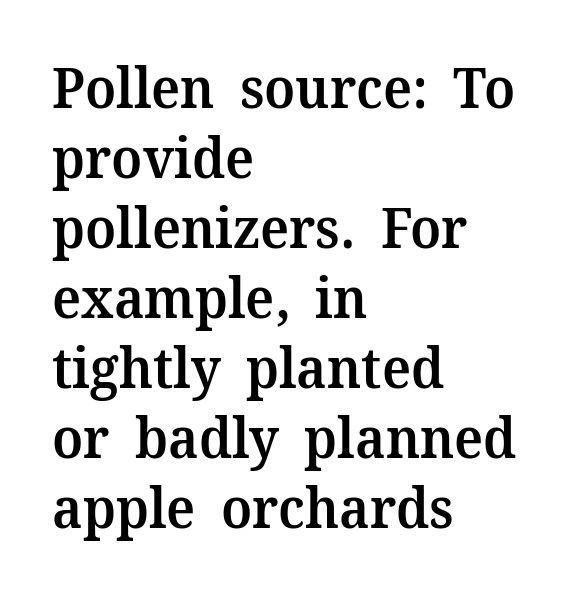
This sample keeps an unexceptional amount of space between lines. What weight is shown? A semibold, between regular and bold. If you drew a line through each stem, it would be perfectly vertical. Type style note: has serifs. Nobody touched the tracking dial on this one.
